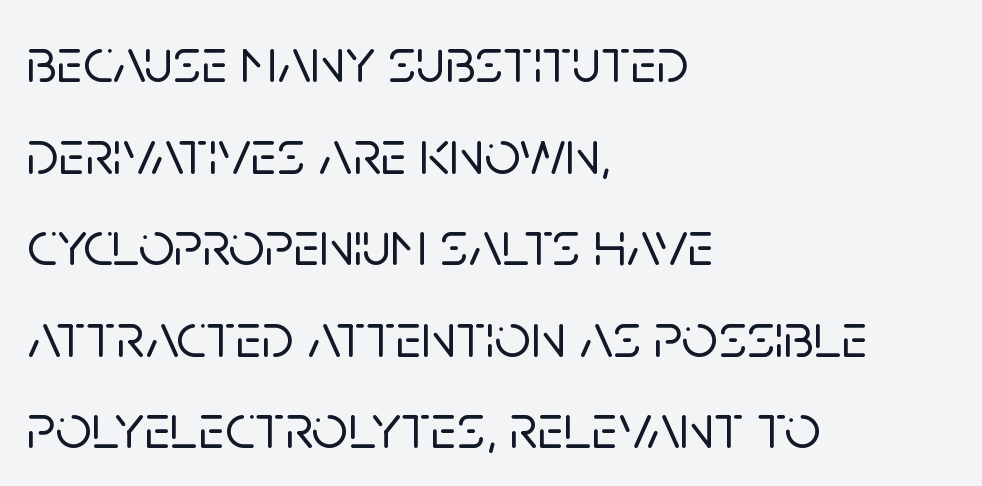
The image shows 64 px sans-serif type, upright; set left-aligned, normal line spacing (1.43x), normal letter spacing, not underlined; low stroke contrast and a large x-height.
